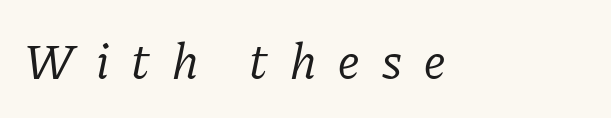
{"serif": "yes", "italic": "yes", "lean": "right", "slant_degrees": 11, "bold": "no", "weight": "regular", "width": "normal", "stroke_contrast": "low", "x_height": "medium", "monospaced": "no", "underline": "no", "align": "left", "letter_spacing": "wide", "letter_spacing_em": 0.44, "glyph_px": 50}
